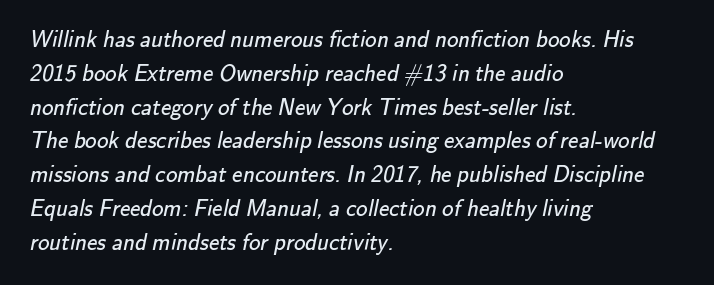
Q: Is the text bold? A: No.
Q: Is the text underlined? A: No.
Q: How is the paragraph aligned? A: Left-aligned.
Q: Is the spacing between letters normal or unusually wide? A: Normal.
Q: Is the spacing between lines tight, normal or loose? A: Normal.
